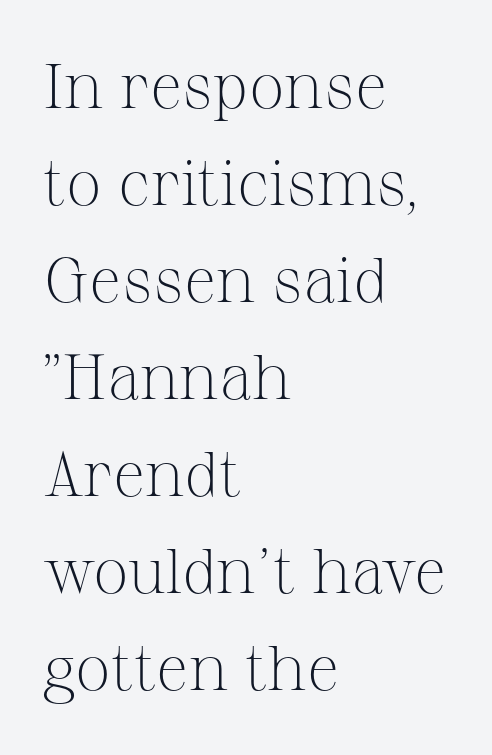
The image shows 63 px light serif type, upright; set left-aligned, normal line spacing (1.54x), normal letter spacing, not underlined; medium stroke contrast and a medium x-height.
